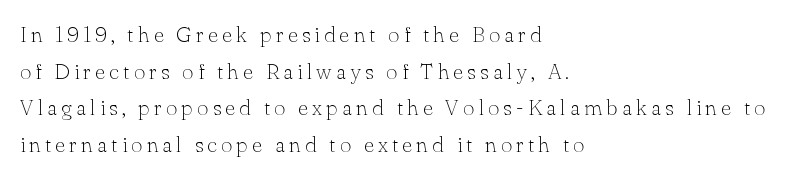
{"italic": "no", "bold": "no", "underline": "no", "align": "left", "line_spacing": "normal", "line_spacing_ratio": 1.66, "glyph_px": 22}
